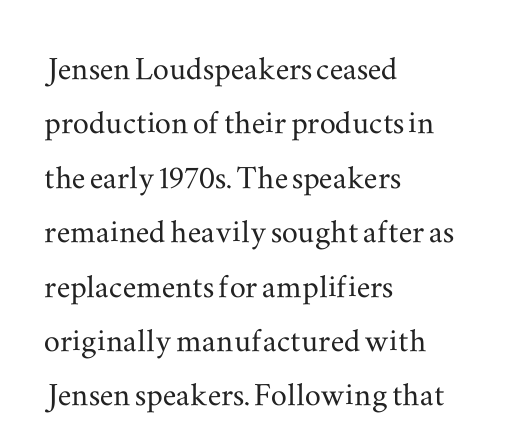
The image shows 40 px wide serif type, upright; set left-aligned, normal line spacing (1.36x), normal letter spacing, not underlined; medium stroke contrast and a small x-height.
